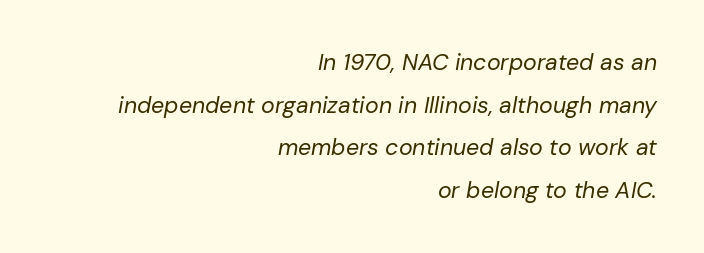
Q: Is the text bold? A: No.
Q: Is the text italic (slanted)? A: Yes, it leans right by about 10 degrees.
Q: Is the text underlined? A: No.
Q: How is the paragraph aligned? A: Right-aligned.
Q: Is the spacing between letters normal or unusually wide? A: Normal.
